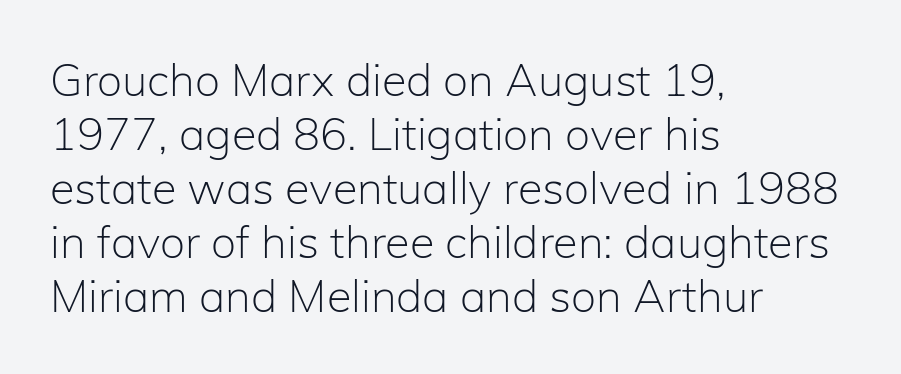
Q: Is the text bold? A: No.
Q: Is the text italic (slanted)? A: No, it is upright.
Q: Is the typeface a serif or a sans-serif typeface? A: Sans-serif.
Q: Is the text underlined? A: No.
Q: How is the paragraph aligned? A: Left-aligned.
Q: Is the spacing between letters normal or unusually wide? A: Normal.
Q: Width (condensed, normal, or wide)? A: Normal.
Q: Stroke contrast? A: Low.
Q: x-height? A: Medium.
Q: Monospaced? A: No.
